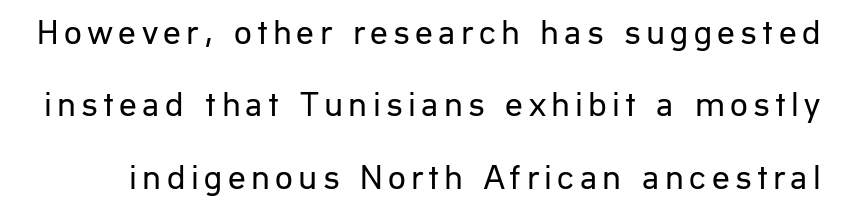
The image shows 35 px regular-weight sans-serif type, upright; set loose line spacing (2.07x), not underlined; low stroke contrast and a medium x-height.
